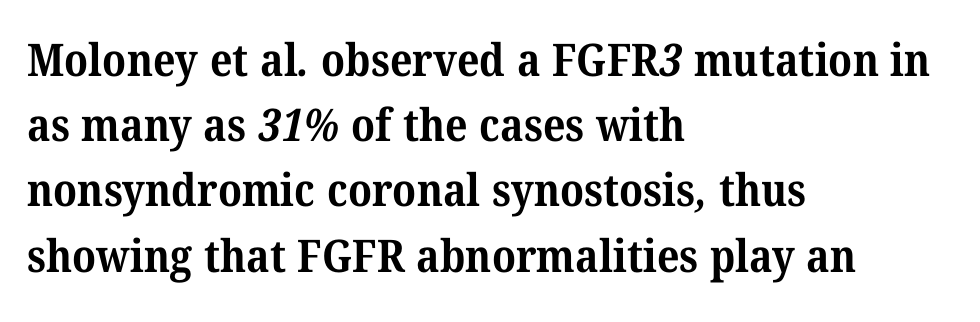
The image shows 45 px bold serif type; set left-aligned, normal line spacing (1.45x), normal letter spacing, not underlined; medium stroke contrast and a medium x-height.
